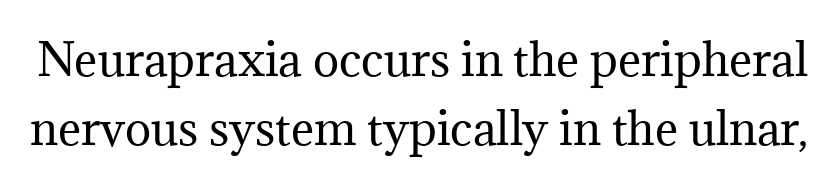
The image shows 44 px regular-weight serif type, upright; set normal line spacing (1.56x), normal letter spacing, not underlined; medium stroke contrast and a medium x-height.
